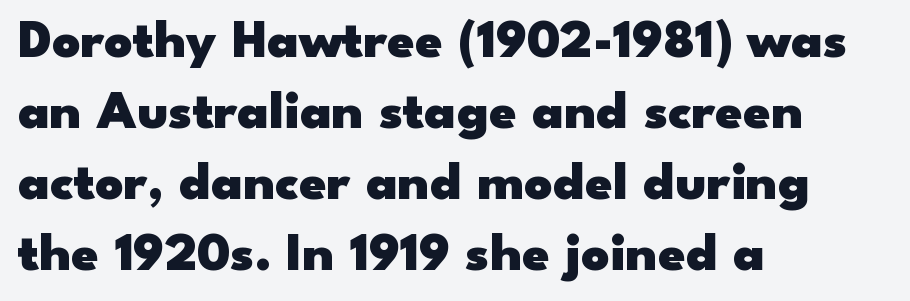
The image shows 55 px heavy, wide sans-serif type, upright; set left-aligned, normal line spacing (1.29x), normal letter spacing, not underlined; low stroke contrast and a small x-height.
